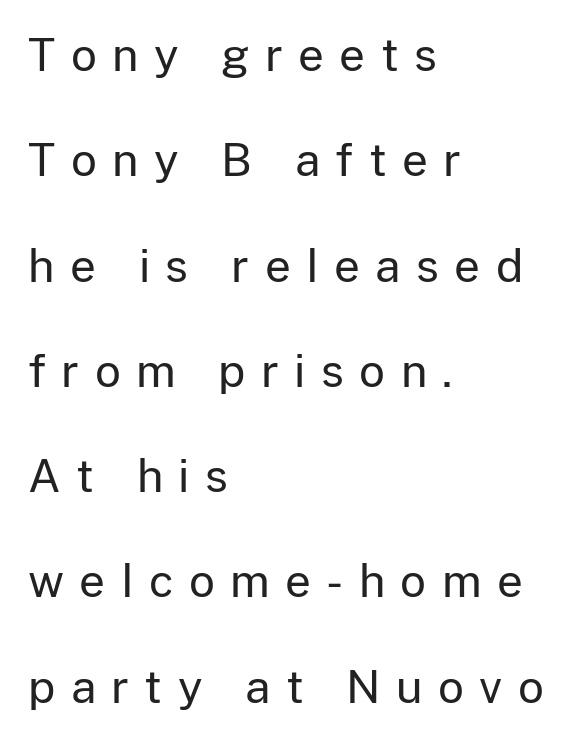
{"serif": "no", "italic": "no", "bold": "no", "weight": "regular", "width": "normal", "stroke_contrast": "low", "x_height": "medium", "monospaced": "no", "underline": "no", "align": "left", "line_spacing": "loose", "line_spacing_ratio": 2.34, "letter_spacing": "wide", "letter_spacing_em": 0.34, "glyph_px": 45}
